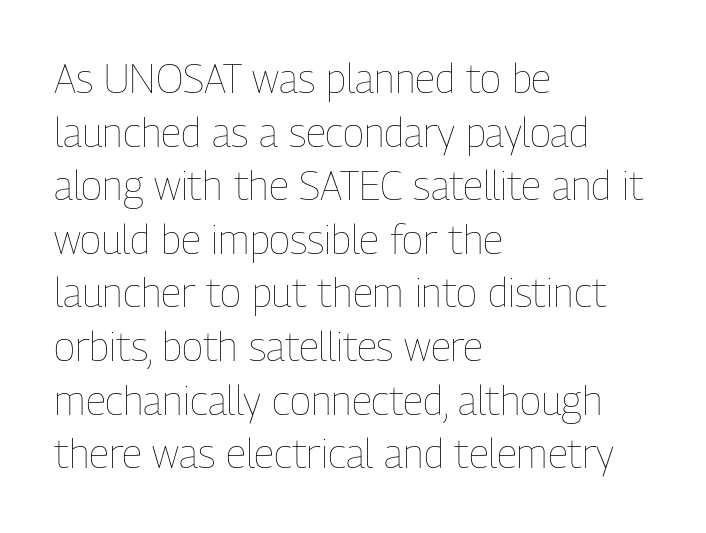
{"italic": "no", "bold": "no", "weight": "thin", "width": "condensed", "stroke_contrast": "low", "x_height": "medium", "monospaced": "no", "underline": "no", "align": "left", "line_spacing": "normal", "line_spacing_ratio": 1.34, "letter_spacing": "normal", "letter_spacing_em": 0.0, "glyph_px": 40}
